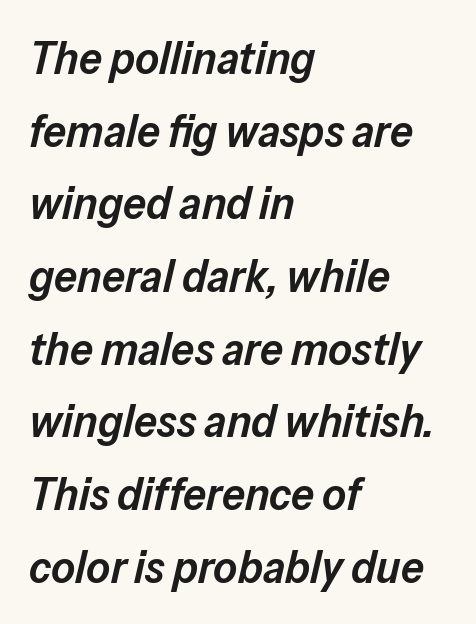
The image shows 46 px semibold type, italic (leaning right); set left-aligned, normal line spacing (1.58x), normal letter spacing, not underlined; low stroke contrast and a medium x-height.
